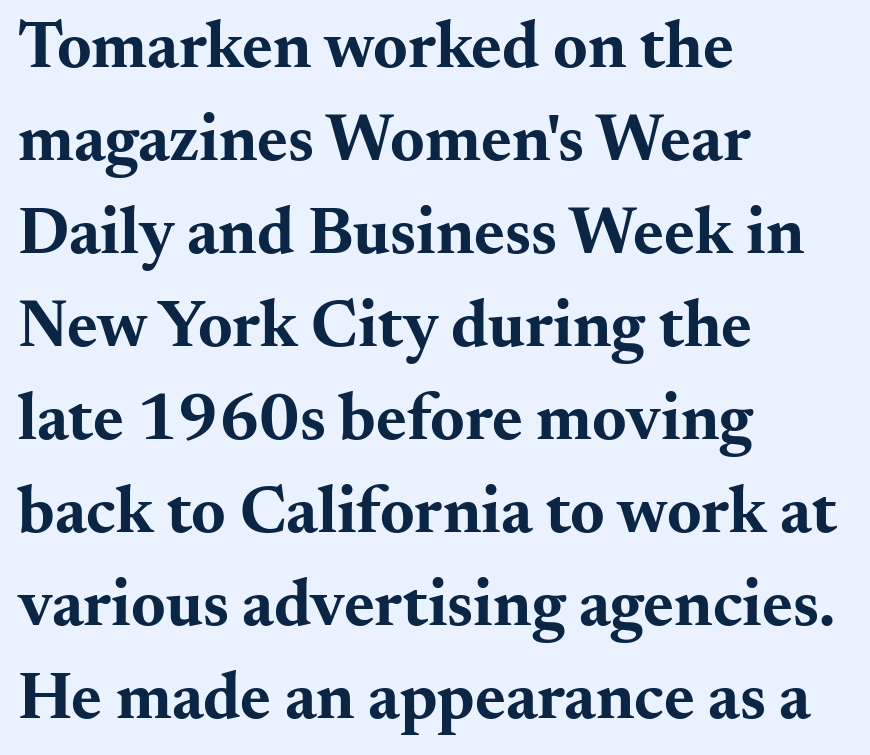
Do the characters align in a grid? No, the font is proportional. The passage shown stacks its lines at a standard gap. In terms of weight, the rendering is a true, heavy bold. Horizontally, the lines are justified to the leading edge only.
